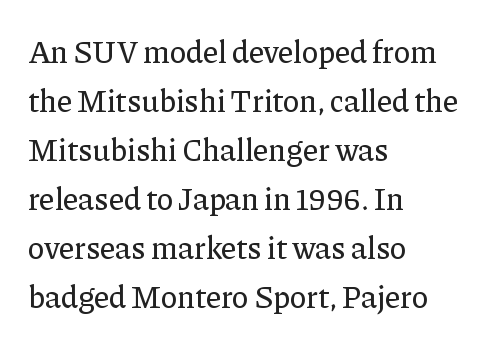
{"serif": "yes", "italic": "no", "width": "normal", "stroke_contrast": "low", "x_height": "medium", "monospaced": "no", "underline": "no", "align": "left", "line_spacing": "normal", "line_spacing_ratio": 1.58, "letter_spacing": "normal", "letter_spacing_em": 0.0, "glyph_px": 31}
